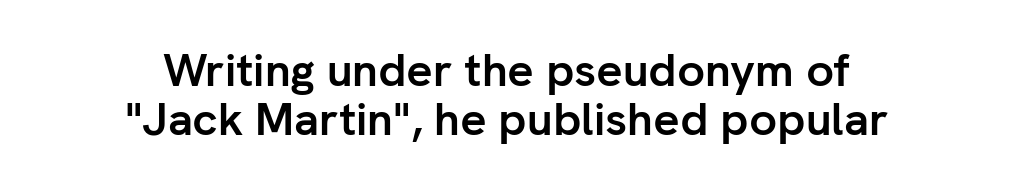
The image shows 46 px semibold sans-serif type, upright; set centered, tight line spacing (1.06x), normal letter spacing, not underlined; low stroke contrast and a medium x-height.
